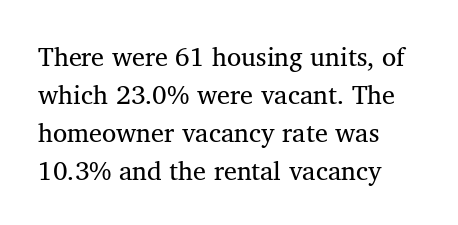
Visually the block forms a straight wall on the left and a jagged coastline on the right. Caption: standard tracking, unaltered. The type sits square on the baseline with zero lean. Weight: not bold — regular or lighter.
